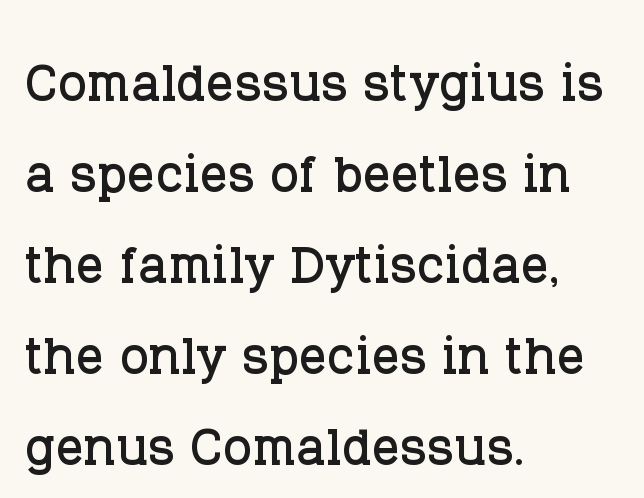
The image shows 69 px serif type, upright; set left-aligned, normal line spacing (1.32x), normal letter spacing, not underlined; low stroke contrast and a large x-height.
